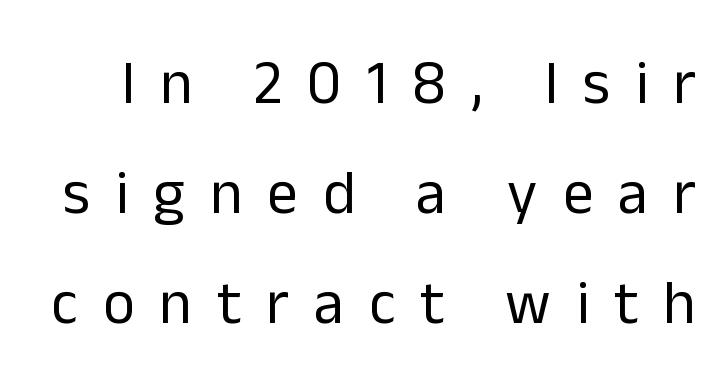
The image shows 61 px regular-weight sans-serif type, upright; set line spacing 1.8x, unusually wide letter spacing (+0.41 em), not underlined; low stroke contrast and a medium x-height.
